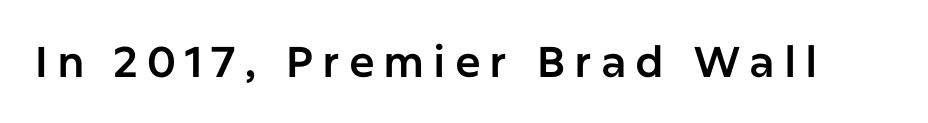
{"serif": "no", "italic": "no", "width": "normal", "stroke_contrast": "low", "x_height": "medium", "monospaced": "no", "underline": "no", "letter_spacing": "wide", "letter_spacing_em": 0.21, "glyph_px": 43}
